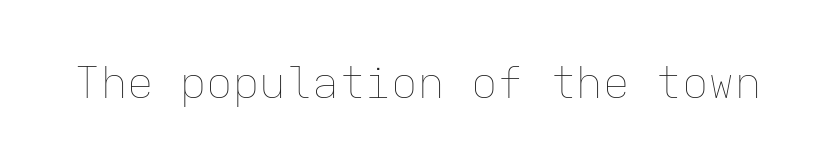
The image shows 44 px thin type, upright, monospaced; set normal letter spacing, not underlined; low stroke contrast and a medium x-height.
